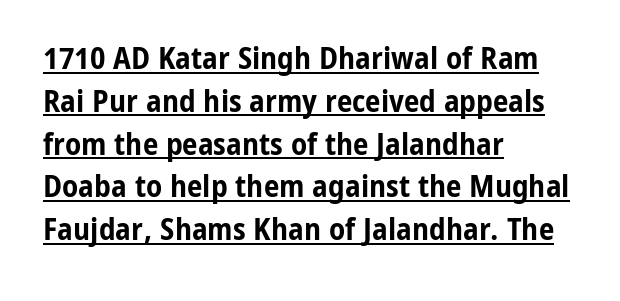
Stroke thickness is high; the sample reads as a true bold. Descenders here cross a horizontal rule under the line. Nope, no serifs anywhere on these letters. The lines are quadded left.
